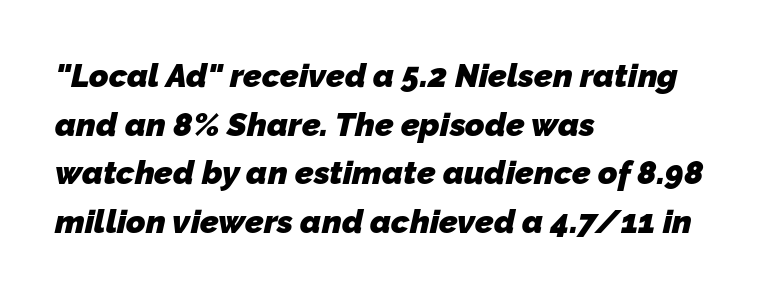
{"serif": "no", "bold": "yes", "weight": "heavy", "width": "normal", "stroke_contrast": "low", "x_height": "medium", "monospaced": "no", "underline": "no", "align": "left", "line_spacing": "normal", "line_spacing_ratio": 1.47, "letter_spacing": "normal", "letter_spacing_em": 0.0, "glyph_px": 33}
